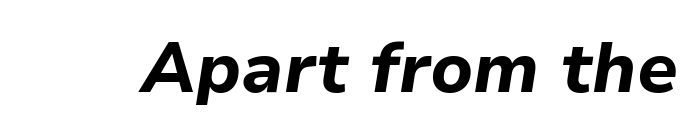
The image shows 70 px bold type, italic (leaning right); set normal letter spacing, not underlined; low stroke contrast and a medium x-height.
